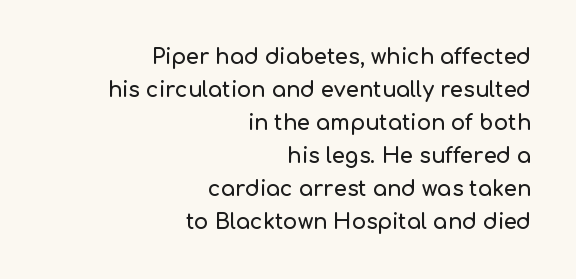
Q: Is the text italic (slanted)? A: No, it is upright.
Q: Is the text underlined? A: No.
Q: How is the paragraph aligned? A: Right-aligned.
Q: Is the spacing between letters normal or unusually wide? A: Normal.
Q: Is the spacing between lines tight, normal or loose? A: Normal.
